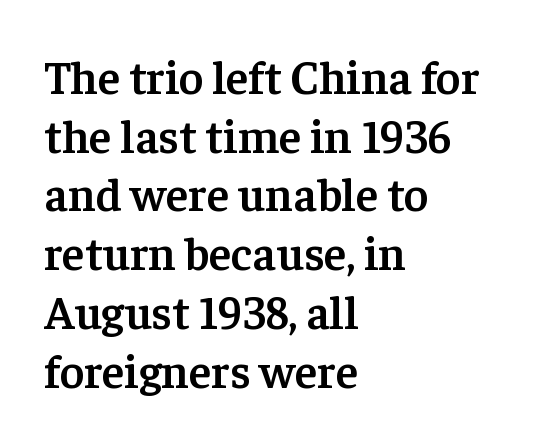
{"serif": "yes", "italic": "no", "bold": "semi", "weight": "semibold", "width": "normal", "stroke_contrast": "low", "x_height": "medium", "monospaced": "no", "underline": "no", "align": "left", "line_spacing": "normal", "line_spacing_ratio": 1.25, "letter_spacing": "normal", "letter_spacing_em": 0.0, "glyph_px": 47}
